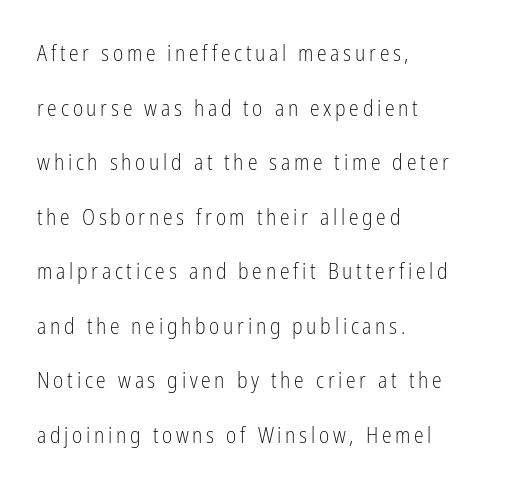
Glance below the letters and you will spot only blank space. The line-height multiplier appears high, well above default. Is there any slant? The stems are plumb. This is not heavy type; no bold has been used.
